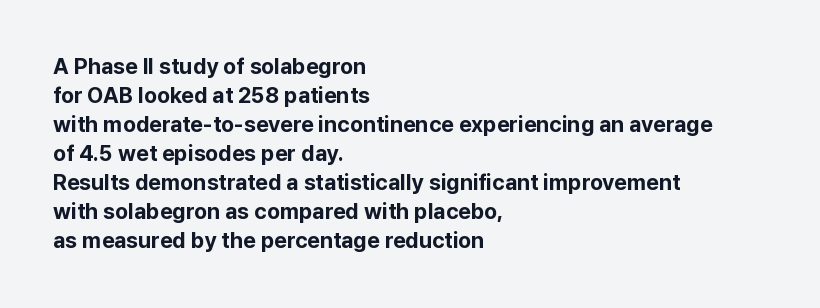
I'd describe the lettering as bold — thick and assertive. Line starts are locked; line ends wander. Nope, not italic — everything's standing straight. Only glyphs here, with clear space below each row.
